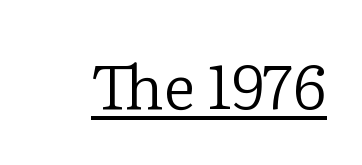
The image shows 62 px regular-weight serif type, upright; set normal letter spacing, underlined; low stroke contrast and a medium x-height.
